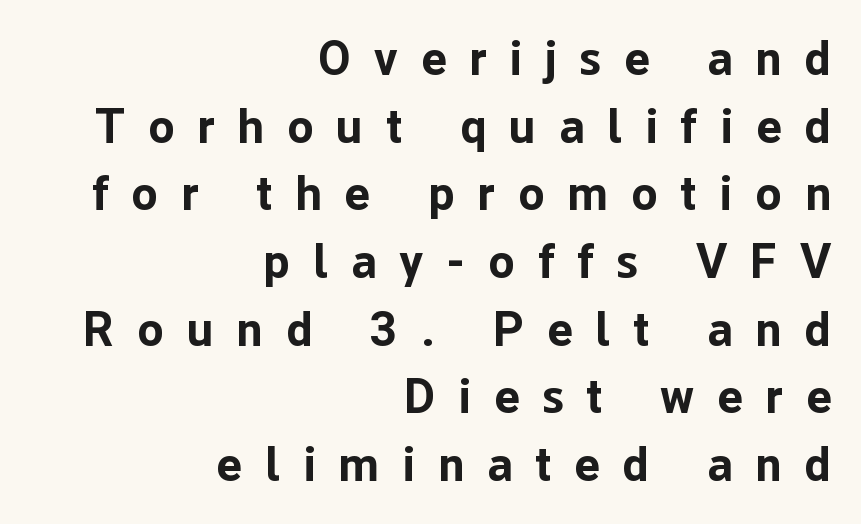
{"serif": "no", "italic": "no", "bold": "yes", "weight": "bold", "width": "normal", "stroke_contrast": "low", "x_height": "medium", "monospaced": "no", "underline": "no", "align": "right", "line_spacing": "normal", "line_spacing_ratio": 1.41, "letter_spacing": "wide", "letter_spacing_em": 0.48, "glyph_px": 48}
